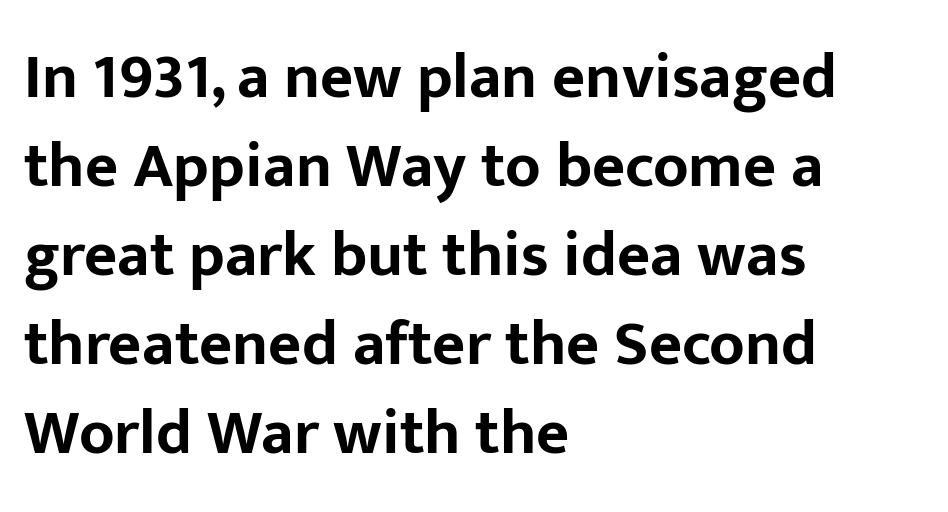
Q: Is the text bold? A: Yes.
Q: Is the text italic (slanted)? A: No, it is upright.
Q: Is the typeface a serif or a sans-serif typeface? A: Sans-serif.
Q: Is the text underlined? A: No.
Q: How is the paragraph aligned? A: Left-aligned.
Q: Is the spacing between letters normal or unusually wide? A: Normal.
Q: Is the spacing between lines tight, normal or loose? A: Normal.
Q: Width (condensed, normal, or wide)? A: Normal.
Q: Stroke contrast? A: Low.
Q: x-height? A: Medium.
Q: Monospaced? A: No.
